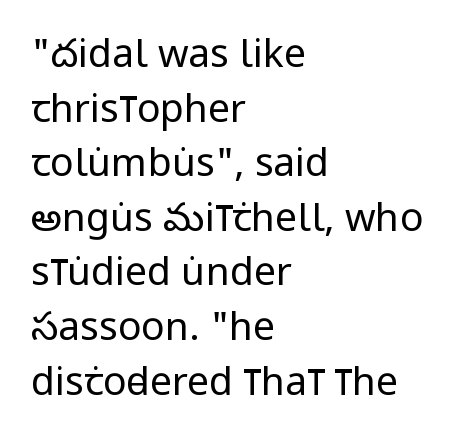
The image shows 39 px regular-weight, condensed sans-serif type, upright; set left-aligned, normal line spacing (1.4x), normal letter spacing, not underlined; low stroke contrast and a large x-height.
